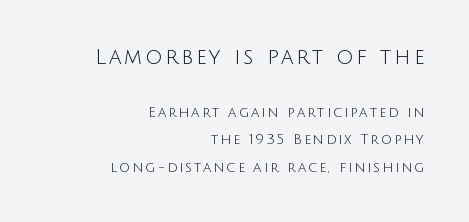
The image shows 21 px text type, upright; set right-aligned, loose line spacing (1.99x), not underlined; the first (top) block is 1.5x larger.
